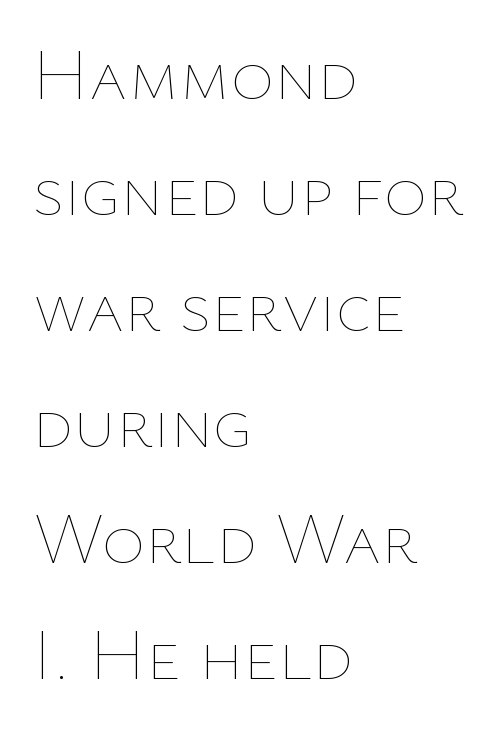
Q: Is the text bold? A: No.
Q: Is the text italic (slanted)? A: No, it is upright.
Q: Is the text underlined? A: No.
Q: How is the paragraph aligned? A: Left-aligned.
Q: Is the spacing between letters normal or unusually wide? A: Normal.
Q: Is the spacing between lines tight, normal or loose? A: Normal.
Q: Width (condensed, normal, or wide)? A: Normal.
Q: Stroke contrast? A: Low.
Q: x-height? A: Medium.
Q: Monospaced? A: No.
